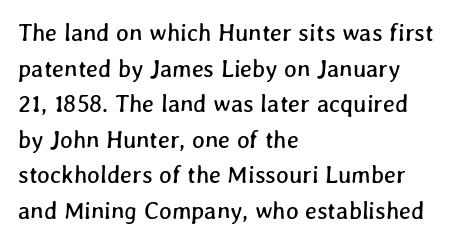
Q: Is the text underlined? A: No.
Q: How is the paragraph aligned? A: Left-aligned.
Q: Is the spacing between letters normal or unusually wide? A: Normal.
Q: Is the spacing between lines tight, normal or loose? A: Normal.
